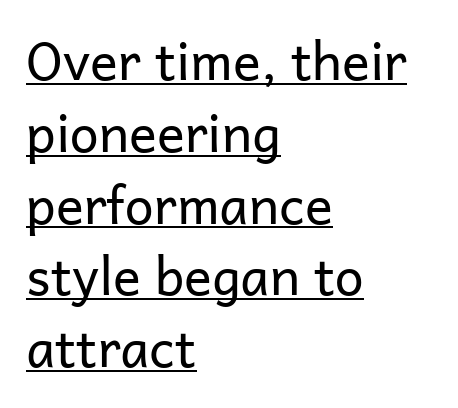
The image shows 52 px regular-weight sans-serif type, upright; set left-aligned, normal line spacing (1.38x), normal letter spacing, underlined; low stroke contrast and a medium x-height.
